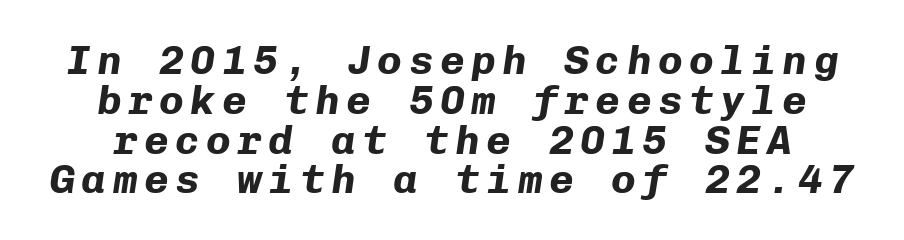
{"italic": "yes", "lean": "right", "slant_degrees": 8, "bold": "yes", "weight": "bold", "width": "normal", "stroke_contrast": "low", "x_height": "medium", "monospaced": "yes", "underline": "no", "line_spacing": "tight", "line_spacing_ratio": 0.97, "glyph_px": 41}
